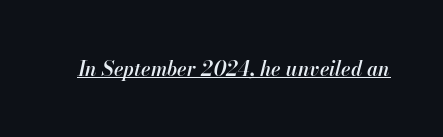
The image shows 20 px text type, italic (leaning right); set normal letter spacing, underlined.
